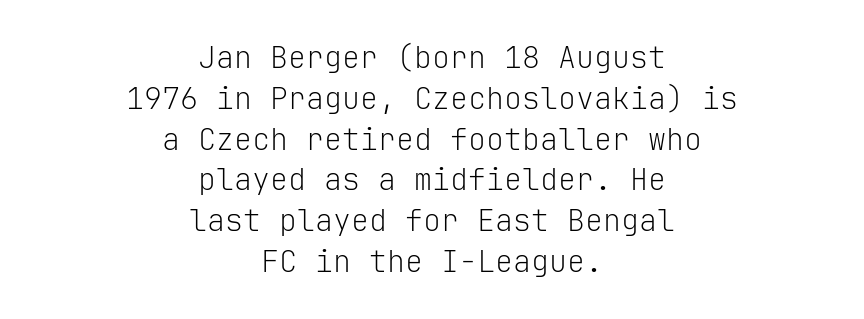
{"serif": "no", "italic": "no", "bold": "no", "weight": "light", "width": "normal", "stroke_contrast": "low", "x_height": "medium", "monospaced": "yes", "underline": "no", "align": "center", "line_spacing": "normal", "line_spacing_ratio": 1.36, "letter_spacing": "normal", "letter_spacing_em": 0.0, "glyph_px": 30}
